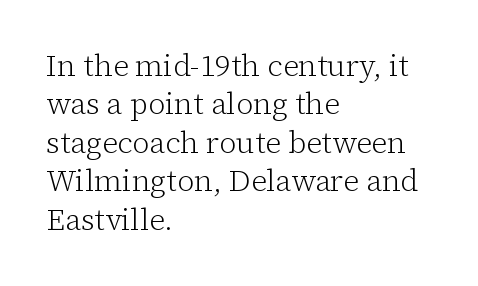
{"serif": "yes", "italic": "no", "bold": "no", "weight": "light", "width": "normal", "stroke_contrast": "low", "x_height": "medium", "monospaced": "no", "underline": "no", "align": "left", "line_spacing": "normal", "line_spacing_ratio": 1.28, "letter_spacing": "normal", "letter_spacing_em": 0.0, "glyph_px": 30}
